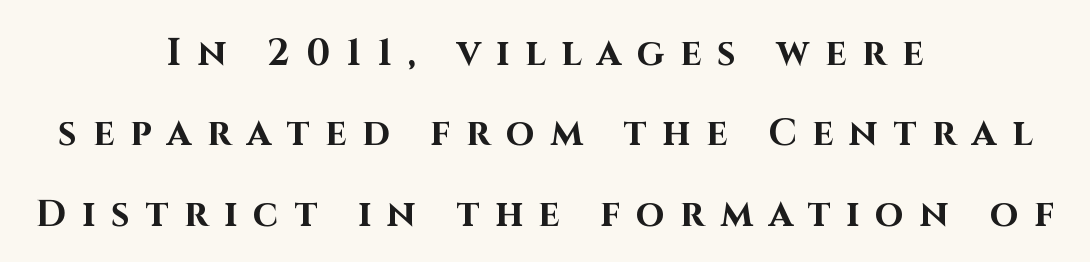
Q: Is the text bold? A: Yes.
Q: Is the text italic (slanted)? A: No, it is upright.
Q: Is the typeface a serif or a sans-serif typeface? A: Sans-serif.
Q: Is the text underlined? A: No.
Q: How is the paragraph aligned? A: Centered.
Q: Is the spacing between letters normal or unusually wide? A: Unusually wide.
Q: Is the spacing between lines tight, normal or loose? A: Loose.
Q: Width (condensed, normal, or wide)? A: Normal.
Q: Stroke contrast? A: High.
Q: x-height? A: Large.
Q: Monospaced? A: No.
